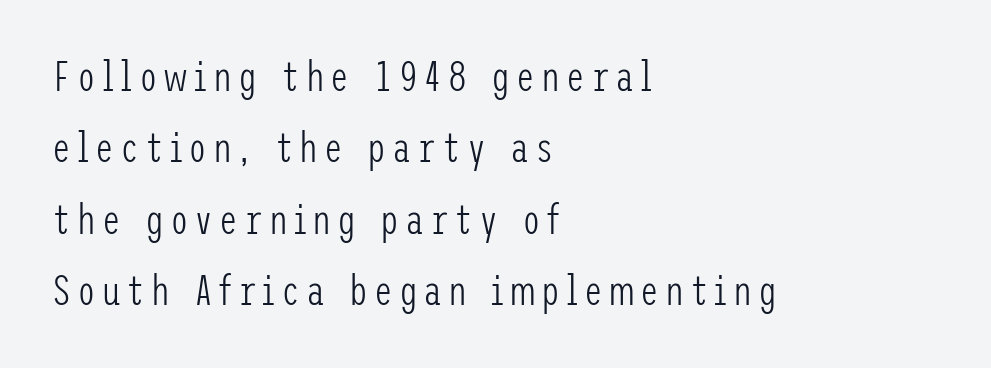
{"serif": "no", "italic": "no", "bold": "no", "weight": "light", "width": "condensed", "stroke_contrast": "low", "x_height": "medium", "underline": "no", "align": "left", "line_spacing": "normal", "line_spacing_ratio": 1.7, "glyph_px": 42}
